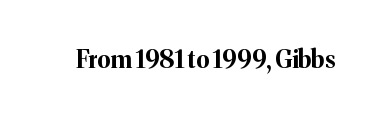
Q: Is the text bold? A: Yes.
Q: Is the text italic (slanted)? A: No, it is upright.
Q: Is the text underlined? A: No.
Q: Is the spacing between letters normal or unusually wide? A: Normal.
